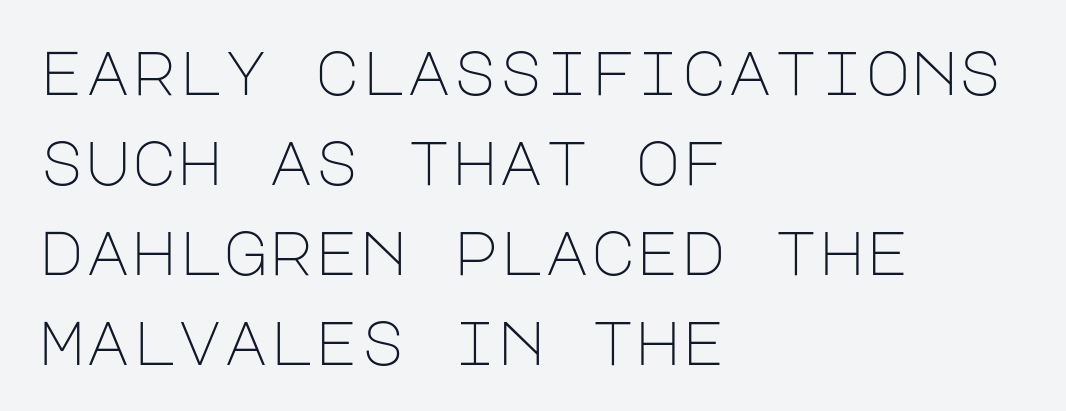
{"serif": "no", "italic": "no", "bold": "no", "weight": "light", "width": "normal", "stroke_contrast": "low", "x_height": "large", "underline": "no", "align": "left", "line_spacing": "normal", "line_spacing_ratio": 1.45, "letter_spacing": "normal", "letter_spacing_em": 0.0, "glyph_px": 62}
